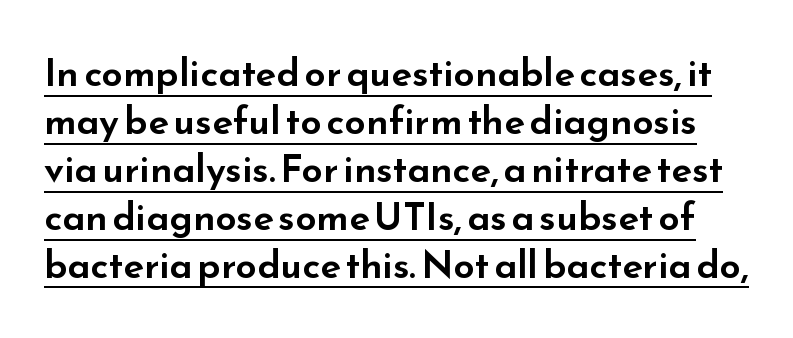
Characters follow at the spacing the type designer built in. You could not count columns in this text — the font is proportionally spaced. The letters carry no serifs — their stems end cleanly without finishing strokes. Notice how descenders clear the ascenders below comfortably — that's standard leading. You can tell it's not italic because the verticals are truly vertical. This is underlined copy, the kind a proofreader might mark for attention.
